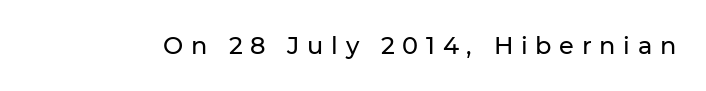
Honestly, the letter spacing is so wide it's the main thing you notice. It's the straight-up-and-down kind of type. This rendering features lettering with no underline.
